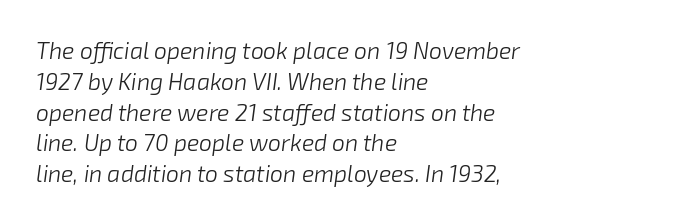
Q: Is the text bold? A: No.
Q: Is the text italic (slanted)? A: Yes, it leans right by about 8 degrees.
Q: Is the text underlined? A: No.
Q: How is the paragraph aligned? A: Left-aligned.
Q: Is the spacing between letters normal or unusually wide? A: Normal.
Q: Is the spacing between lines tight, normal or loose? A: Normal.
